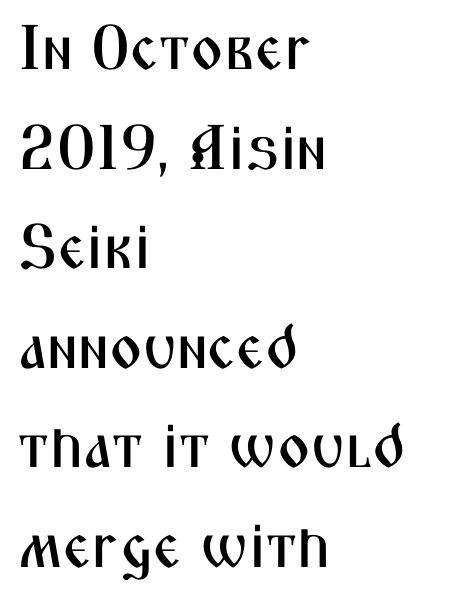
The image shows 63 px condensed sans-serif type, upright; set left-aligned, normal line spacing (1.58x), normal letter spacing, not underlined; medium stroke contrast and a medium x-height.
